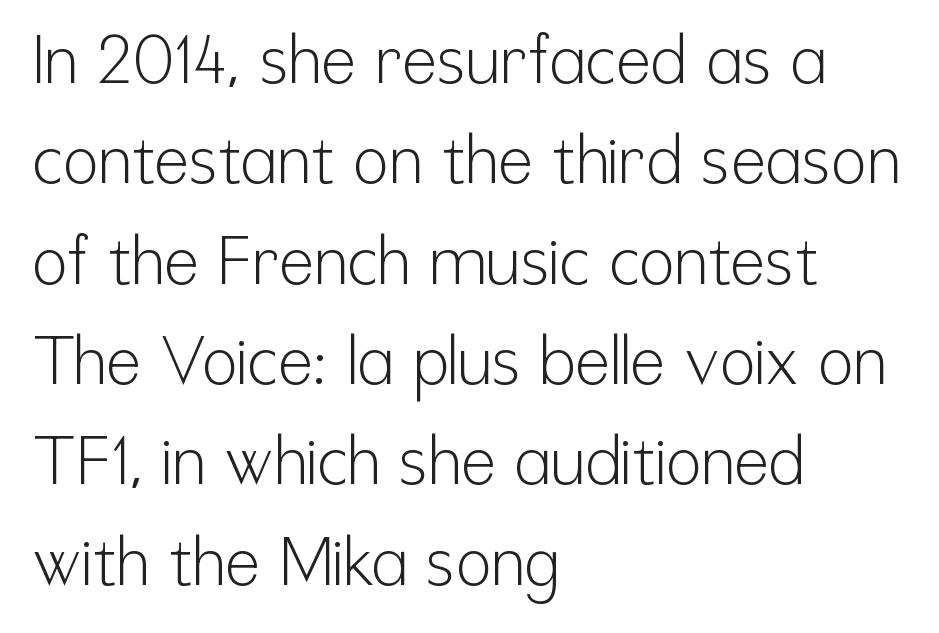
Q: Is the text bold? A: No.
Q: Is the text italic (slanted)? A: No, it is upright.
Q: Is the typeface a serif or a sans-serif typeface? A: Sans-serif.
Q: Is the text underlined? A: No.
Q: How is the paragraph aligned? A: Left-aligned.
Q: Is the spacing between letters normal or unusually wide? A: Normal.
Q: Is the spacing between lines tight, normal or loose? A: Normal.
Q: Width (condensed, normal, or wide)? A: Condensed.
Q: Stroke contrast? A: Low.
Q: x-height? A: Medium.
Q: Monospaced? A: No.
